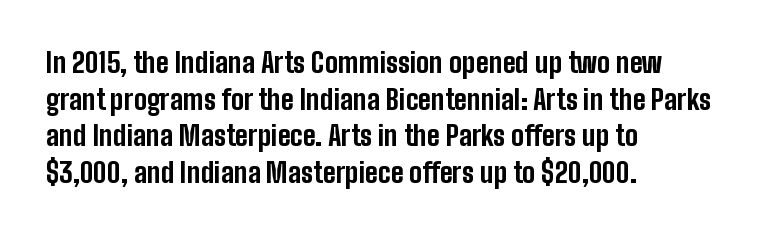
Casual observation: everything's shoved over to the left. Look at the tracking — it's just the regular setting, nothing added. The rendering uses a moderate line-height, typical for paragraphs. Decoration check: the copy has no underline. The face used here has the dense, thick strokes of a bold. The typography opts for an upright posture over an oblique one.
